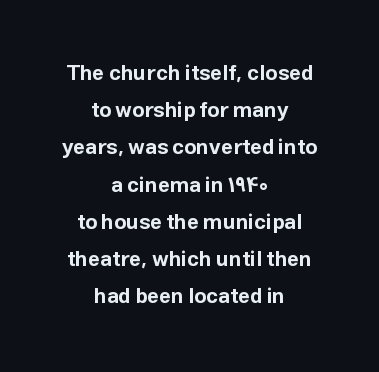
Q: Is the text bold? A: Yes.
Q: Is the text italic (slanted)? A: No, it is upright.
Q: Is the text underlined? A: No.
Q: How is the paragraph aligned? A: Centered.
Q: Is the spacing between letters normal or unusually wide? A: Normal.
